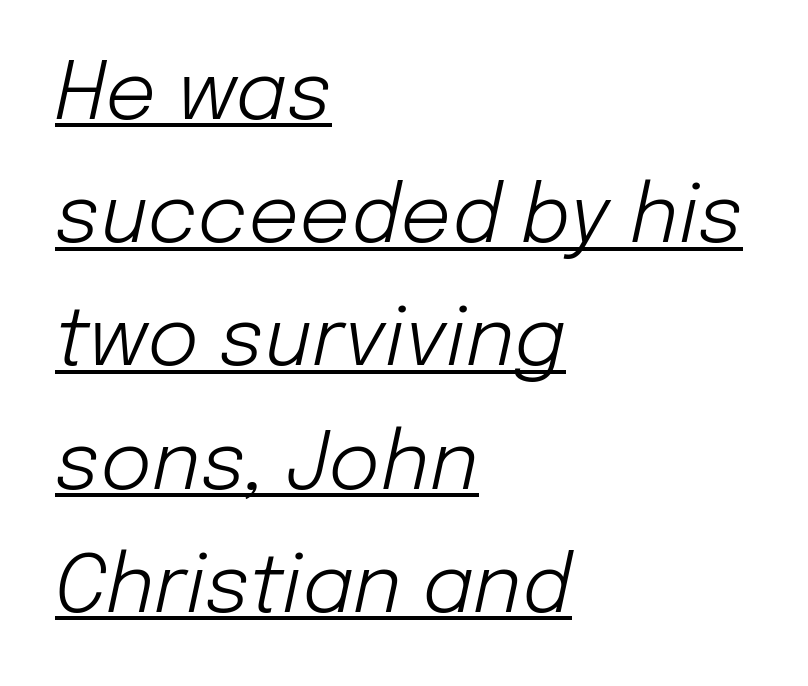
{"italic": "yes", "lean": "right", "slant_degrees": 12, "bold": "no", "weight": "light", "width": "normal", "stroke_contrast": "low", "x_height": "medium", "monospaced": "no", "underline": "yes", "align": "left", "line_spacing": "normal", "line_spacing_ratio": 1.54, "letter_spacing": "normal", "letter_spacing_em": 0.0, "glyph_px": 80}
